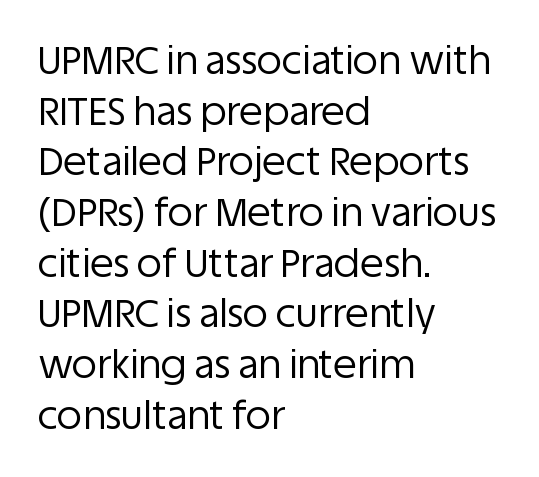
The image shows 39 px regular-weight sans-serif type, upright; set left-aligned, normal line spacing (1.3x), normal letter spacing, not underlined; low stroke contrast and a large x-height.
